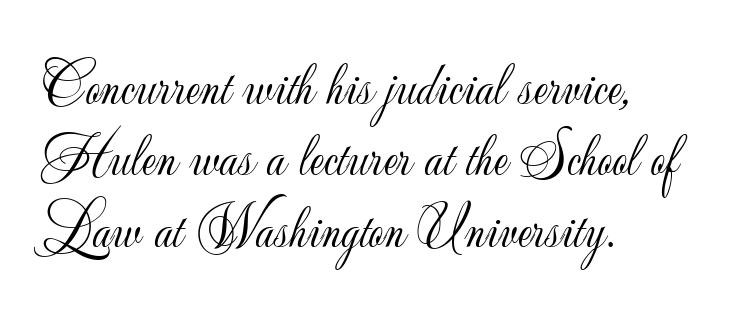
The tracking reads as untouched default to a designer's eye. Stroke thickness stays within the range of a standard reading face or lighter. Casual observation: everything's shoved over to the left. Grotesque or geometric, the face here clearly has no serifs. Plain, unruled lines of type.
